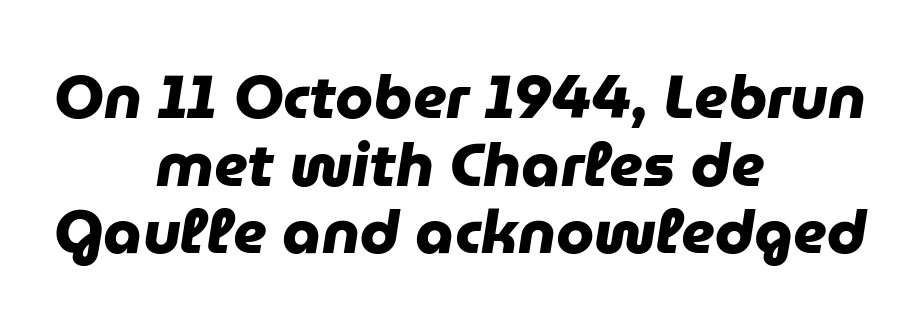
You could not count columns in this text — the font is proportionally spaced. Centered paragraph, ragged on both sides. The letterforms sit shoulder to shoulder at normal distance. A typesetter would call this leading minimal, almost set solid.
